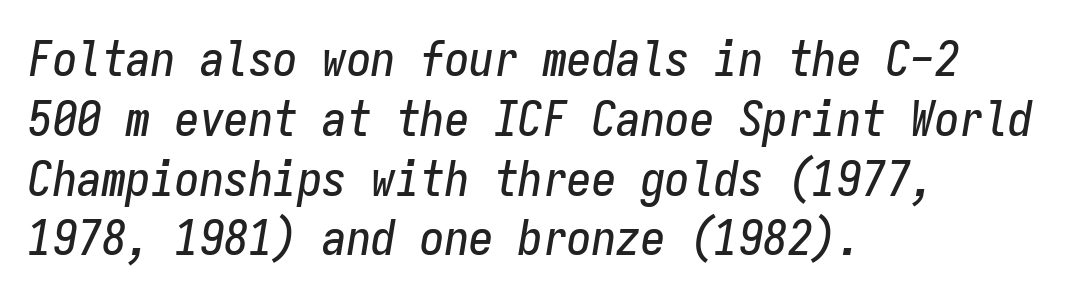
{"italic": "yes", "lean": "right", "slant_degrees": 9, "width": "condensed", "stroke_contrast": "low", "x_height": "medium", "monospaced": "yes", "underline": "no", "align": "left", "line_spacing_ratio": 1.22, "letter_spacing": "normal", "letter_spacing_em": 0.0, "glyph_px": 49}
